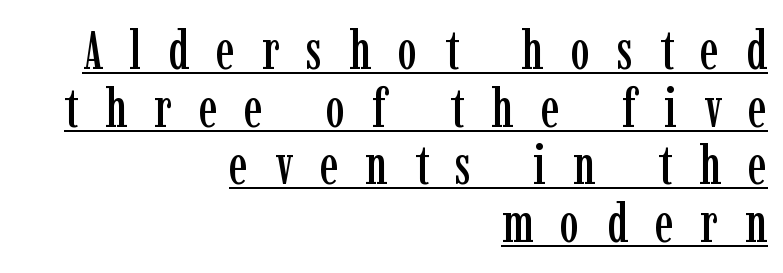
The typesetter chose a ragged-left arrangement here. Successive baselines arrive quickly, one right under another. Notice how a bar underscores the lettering throughout. Observe the serifs anchoring each vertical stroke in this sample. Each word looks stretched out because of the extra space between its letters. It's the straight-up-and-down kind of type.
